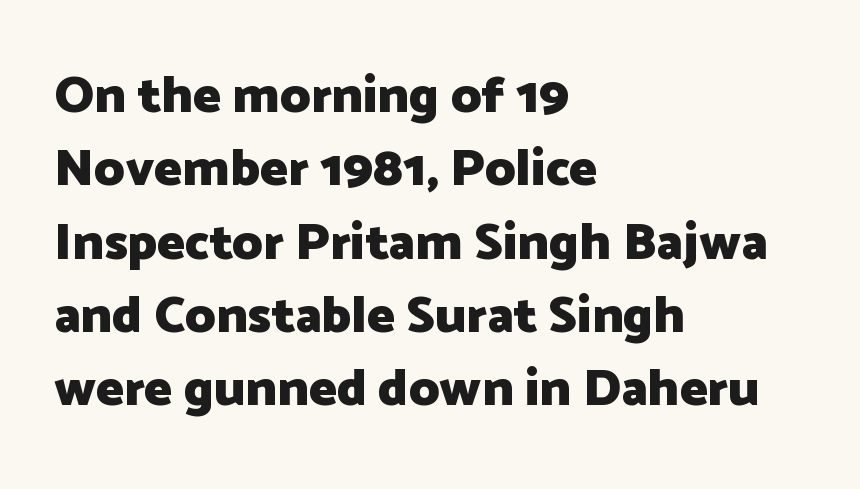
The image shows 52 px heavy sans-serif type, upright; set left-aligned, normal line spacing (1.41x), normal letter spacing, not underlined; low stroke contrast and a medium x-height.
